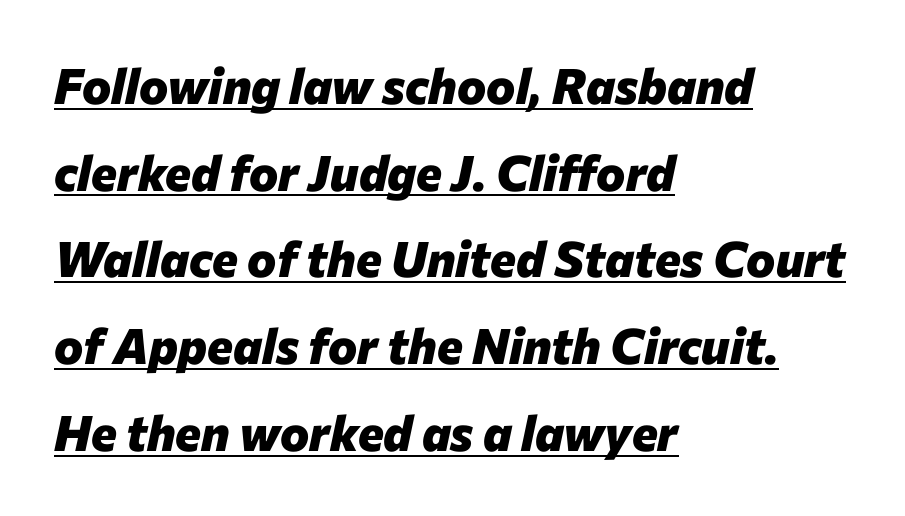
Q: Is the text bold? A: Yes.
Q: Is the text italic (slanted)? A: Yes, it leans right by about 12 degrees.
Q: Is the text underlined? A: Yes.
Q: How is the paragraph aligned? A: Left-aligned.
Q: Is the spacing between letters normal or unusually wide? A: Normal.
Q: Width (condensed, normal, or wide)? A: Normal.
Q: Stroke contrast? A: Low.
Q: x-height? A: Medium.
Q: Monospaced? A: No.
